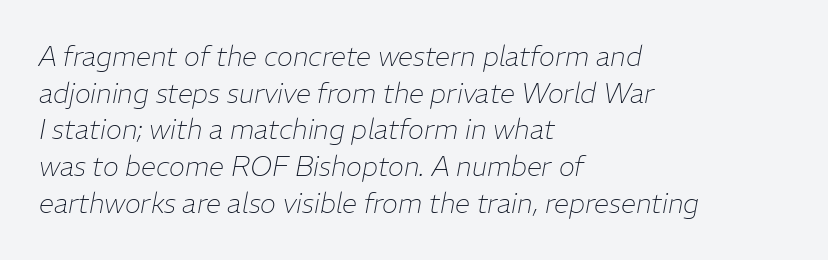
Q: Is the text bold? A: No.
Q: Is the text italic (slanted)? A: Yes, it leans right by about 11 degrees.
Q: Is the text underlined? A: No.
Q: How is the paragraph aligned? A: Left-aligned.
Q: Is the spacing between letters normal or unusually wide? A: Normal.
Q: Is the spacing between lines tight, normal or loose? A: Normal.
